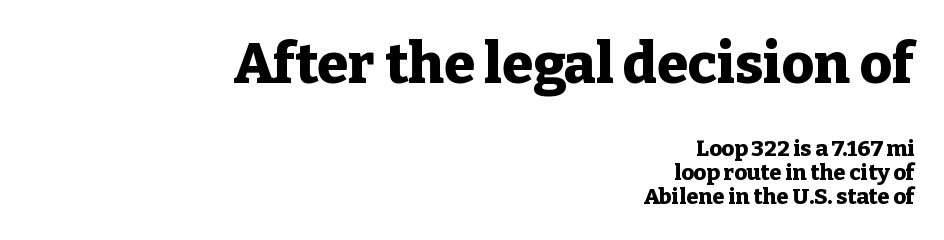
Q: Is the text bold? A: Yes.
Q: Is the text italic (slanted)? A: No, it is upright.
Q: Is the typeface a serif or a sans-serif typeface? A: Serif.
Q: Is the text underlined? A: No.
Q: How is the paragraph aligned? A: Right-aligned.
Q: Is the spacing between letters normal or unusually wide? A: Normal.
Q: Is the spacing between lines tight, normal or loose? A: Tight.
Q: Which block of text is set in a larger size, the first (top) or the second (bottom)? A: The first (top) one.
Q: Width (condensed, normal, or wide)? A: Normal.
Q: Stroke contrast? A: Low.
Q: x-height? A: Medium.
Q: Monospaced? A: No.
